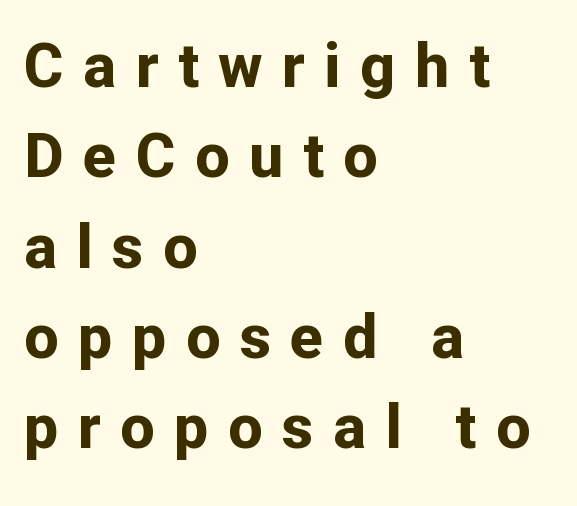
Q: Is the text bold? A: Yes.
Q: Is the text italic (slanted)? A: No, it is upright.
Q: Is the typeface a serif or a sans-serif typeface? A: Sans-serif.
Q: Is the text underlined? A: No.
Q: How is the paragraph aligned? A: Left-aligned.
Q: Is the spacing between letters normal or unusually wide? A: Unusually wide.
Q: Is the spacing between lines tight, normal or loose? A: Normal.
Q: Width (condensed, normal, or wide)? A: Normal.
Q: Stroke contrast? A: Low.
Q: x-height? A: Medium.
Q: Monospaced? A: No.
